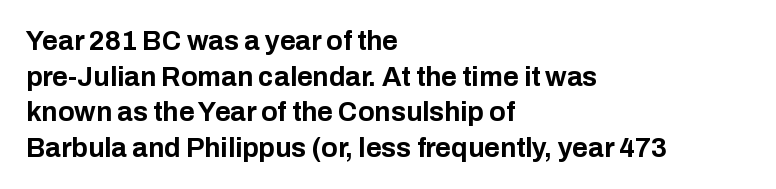
A typesetter would call this leading conventional body-copy spacing. Standard letterfit; no display-style spreading of the glyphs. The axis of the letterforms is exactly vertical. Typeset ragged right — the left edge is the straight one. Clear beneath every line of the passage. Each glyph is drawn with heavy, bold strokes.
